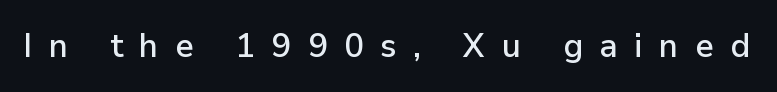
No word sits above an underline. In terms of posture, this sample is upright. Observe the wide spacing: letters keep a clear distance from each other. Regarding serifs, this sample does without them. The letters advance in unequal steps, a hallmark of proportional type.
